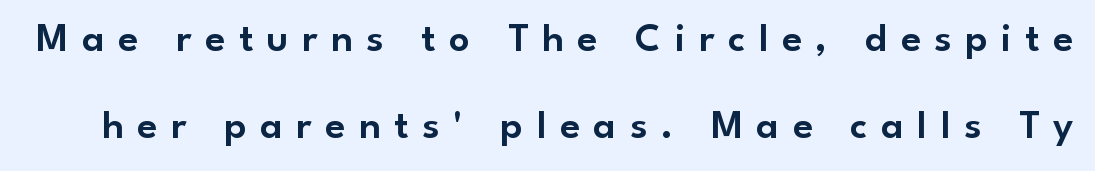
Q: Is the text italic (slanted)? A: No, it is upright.
Q: Is the typeface a serif or a sans-serif typeface? A: Sans-serif.
Q: Is the text underlined? A: No.
Q: Is the spacing between letters normal or unusually wide? A: Unusually wide.
Q: Is the spacing between lines tight, normal or loose? A: Loose.
Q: Width (condensed, normal, or wide)? A: Normal.
Q: Stroke contrast? A: Low.
Q: x-height? A: Small.
Q: Monospaced? A: No.
